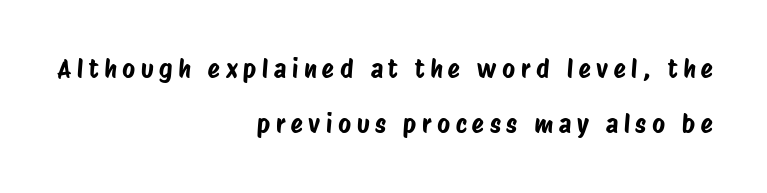
The image shows 25 px text type; set right-aligned, loose line spacing (2.2x), unusually wide letter spacing (+0.22 em), not underlined.
